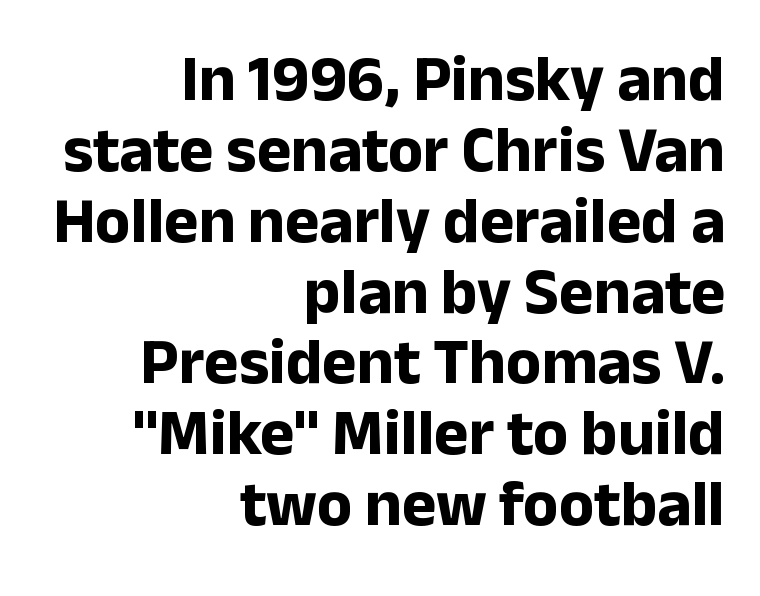
The passage shown is typed in a proportional face where columns would drift. Layout note: lines flush right. The face used here is rendered with its standard letterfit. Letters rest on an invisible, unmarked baseline. Every stem runs plumb, perpendicular to the baseline.
